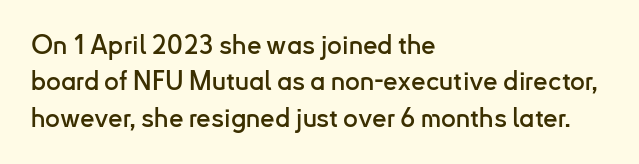
Each line starts at the same left margin while the right side varies. There is no visible air inserted between adjacent glyphs. Baseline-to-baseline distance is the conventional proportion of letter height. No italicization has been applied; the sample stays upright.
